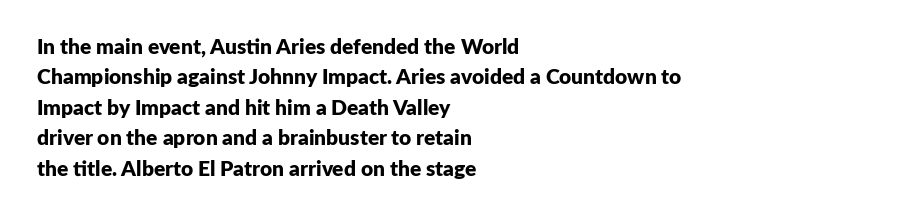
Notice how the stems are strictly vertical — no italics here. These words are printed bold, with thick strokes throughout. Leading: standard. You could call the tracking neutral — neither tight nor loose. The rendering anchors every line to the left-hand side. The words here are not underlined.
